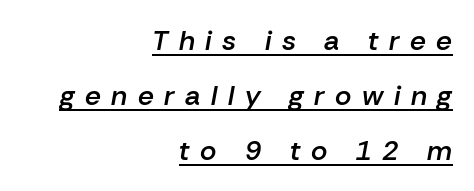
The image shows 28 px semibold type, italic (leaning right); set right-aligned, loose line spacing (1.96x), unusually wide letter spacing (+0.38 em), underlined; low stroke contrast and a medium x-height.
